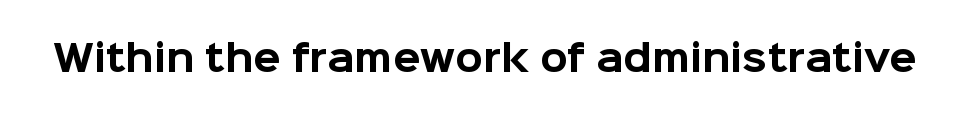
{"serif": "no", "italic": "no", "bold": "yes", "weight": "bold", "width": "normal", "stroke_contrast": "low", "x_height": "medium", "monospaced": "no", "underline": "no", "letter_spacing": "normal", "letter_spacing_em": 0.0, "glyph_px": 36}
